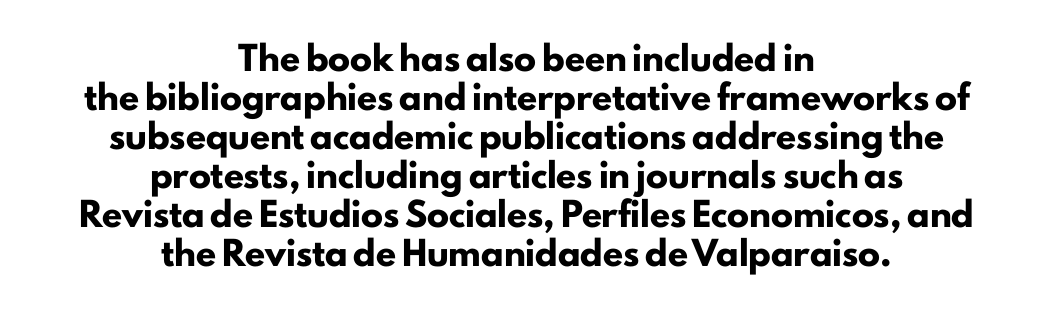
Underlining? Definitely not there. These lines are centered, leaving both edges ragged. Spacing between characters is what you'd get straight out of the box. Every character sits straight up, as roman type does.
